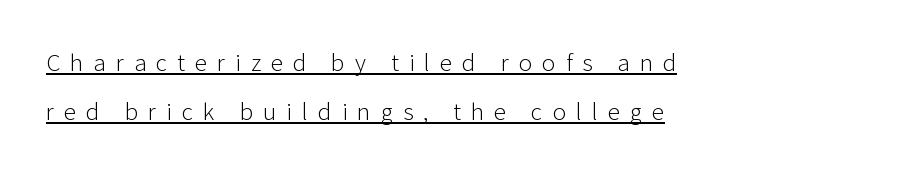
The rendering anchors every line to the left-hand side. This sample uses expanded letter spacing, leaving extra air between glyphs. Widely set lines give the paragraph a tall, airy silhouette. A light-to-regular cut is what we see here.
